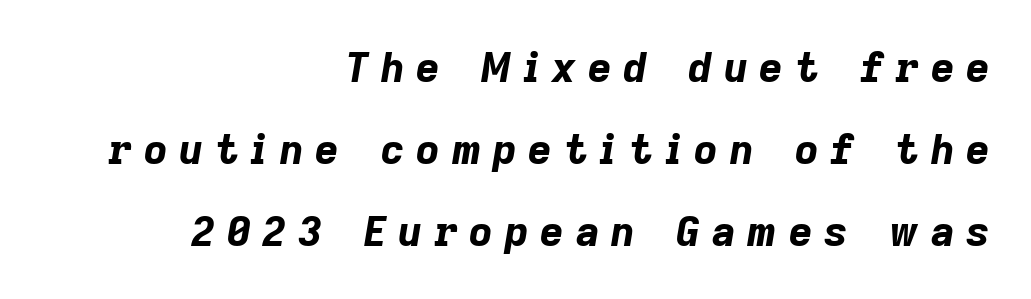
Q: Is the text bold? A: Yes.
Q: Is the text italic (slanted)? A: Yes, it leans right by about 9 degrees.
Q: Is the text underlined? A: No.
Q: How is the paragraph aligned? A: Right-aligned.
Q: Is the spacing between letters normal or unusually wide? A: Unusually wide.
Q: Is the spacing between lines tight, normal or loose? A: Loose.
Q: Width (condensed, normal, or wide)? A: Normal.
Q: Stroke contrast? A: Low.
Q: x-height? A: Medium.
Q: Monospaced? A: No.
